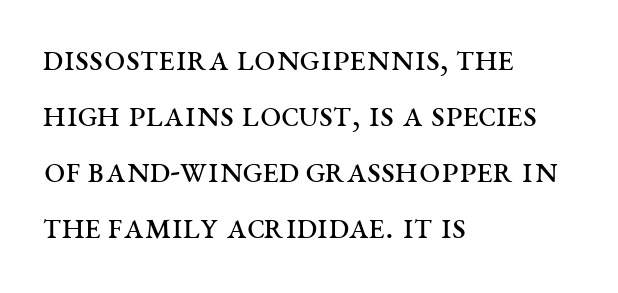
Q: Is the text bold? A: No.
Q: Is the text italic (slanted)? A: No, it is upright.
Q: Is the typeface a serif or a sans-serif typeface? A: Serif.
Q: Is the text underlined? A: No.
Q: How is the paragraph aligned? A: Left-aligned.
Q: Is the spacing between letters normal or unusually wide? A: Normal.
Q: Is the spacing between lines tight, normal or loose? A: Normal.
Q: Width (condensed, normal, or wide)? A: Wide.
Q: Stroke contrast? A: Medium.
Q: x-height? A: Large.
Q: Monospaced? A: No.
